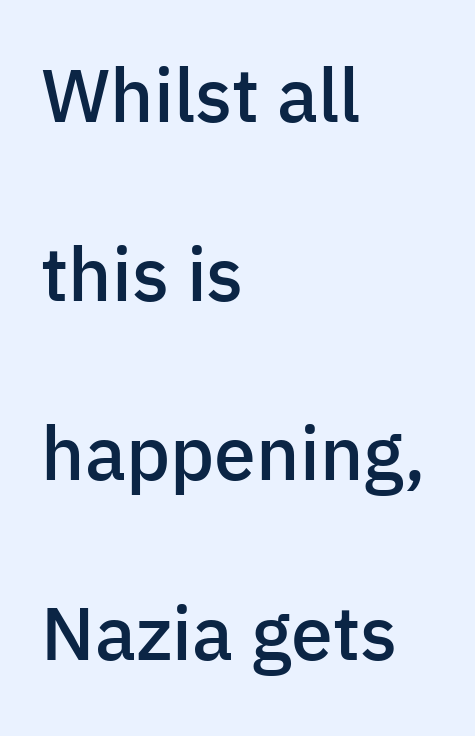
{"serif": "no", "italic": "no", "bold": "semi", "weight": "semibold", "width": "normal", "stroke_contrast": "low", "x_height": "medium", "monospaced": "no", "underline": "no", "align": "left", "line_spacing": "loose", "line_spacing_ratio": 2.39, "letter_spacing": "normal", "letter_spacing_em": 0.0, "glyph_px": 75}
